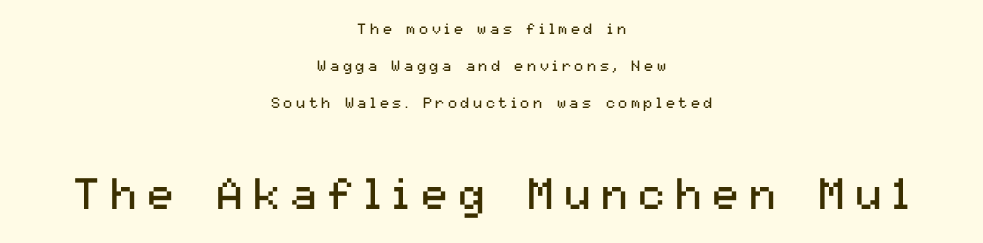
Is the lower block the larger one? Yes — the lower block carries the bigger type. Tall strokes in this sample are plumb rather than angled. Think of a printed novel: that variable character pitch is what you see here. The designer dialed line spacing up above the default. A light-to-regular cut is what we see here.
